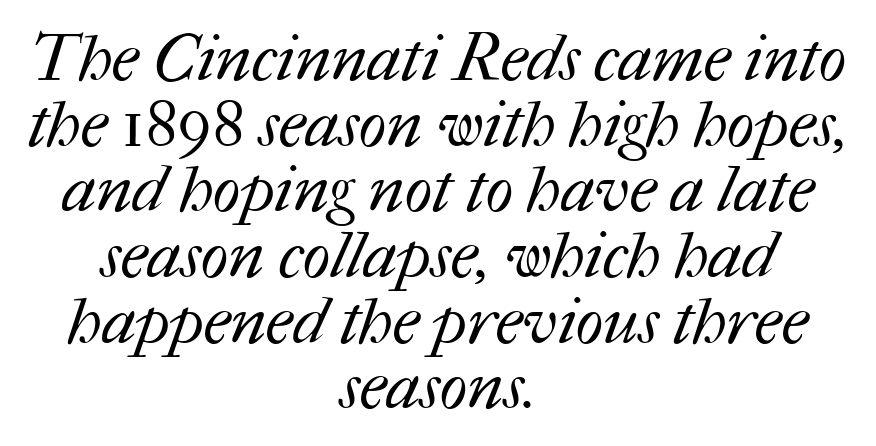
Q: Is the text bold? A: No.
Q: Is the text underlined? A: No.
Q: How is the paragraph aligned? A: Centered.
Q: Is the spacing between letters normal or unusually wide? A: Normal.
Q: Is the spacing between lines tight, normal or loose? A: Tight.
Q: Width (condensed, normal, or wide)? A: Normal.
Q: Stroke contrast? A: Medium.
Q: x-height? A: Medium.
Q: Monospaced? A: No.
